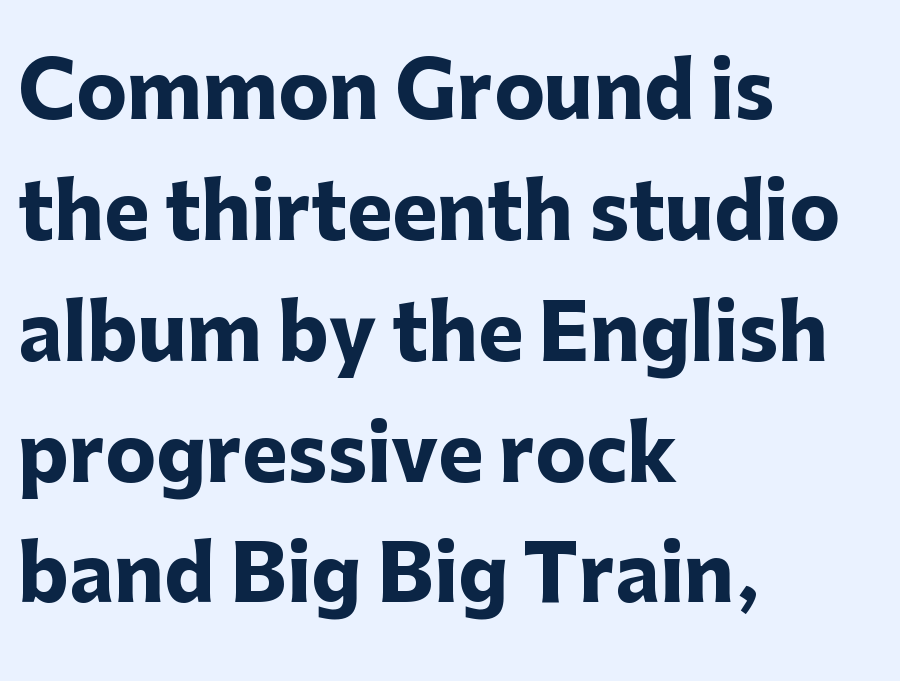
The image shows 76 px heavy sans-serif type, upright; set left-aligned, normal line spacing (1.59x), normal letter spacing, not underlined; low stroke contrast and a medium x-height.
